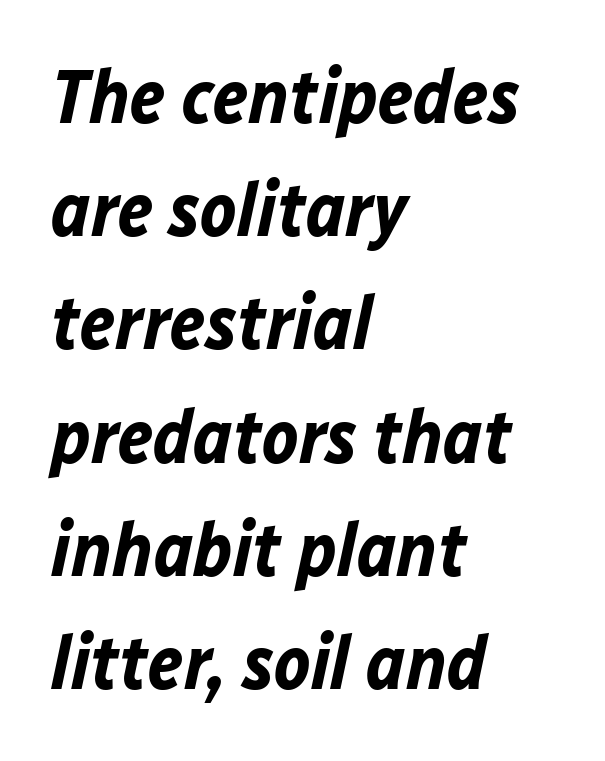
These lines are rendered in a variable-pitch font. In terms of posture, this sample is oblique. You could call the tracking neutral — neither tight nor loose. One glance says typical: line gaps are just what's usual. Casual observation: everything's shoved over to the left.
